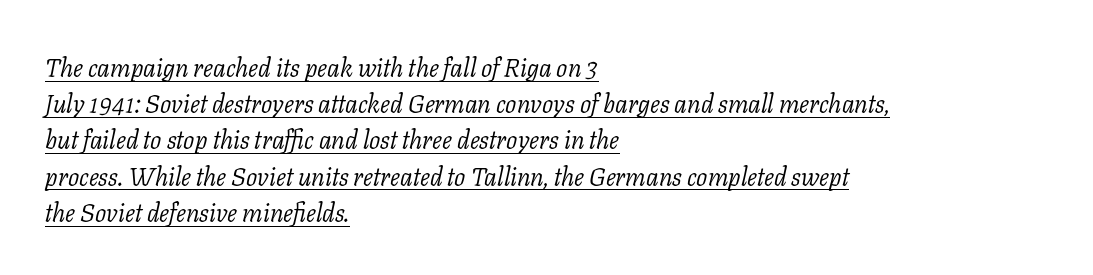
This is not heavy type; no bold has been used. The letterforms sit shoulder to shoulder at normal distance. All the whitespace from short lines collects on the right. The glyphs are accompanied by a horizontal stroke just below them. The passage shown stacks its lines at a standard gap. The typography opts for an oblique posture over an upright one.
